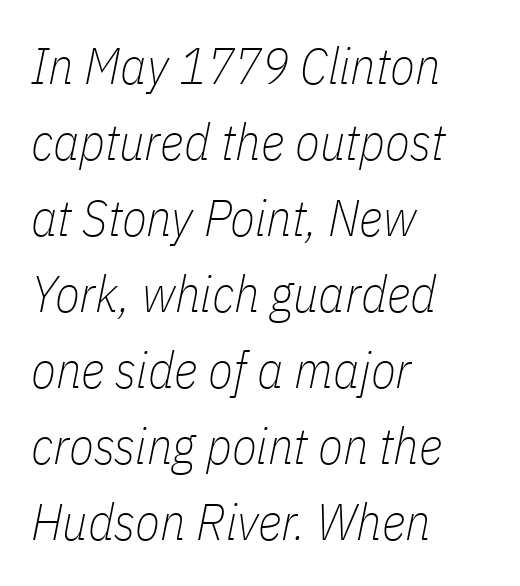
{"italic": "yes", "lean": "right", "slant_degrees": 11, "bold": "no", "weight": "thin", "width": "condensed", "stroke_contrast": "low", "x_height": "medium", "monospaced": "no", "underline": "no", "align": "left", "line_spacing": "normal", "line_spacing_ratio": 1.49, "letter_spacing": "normal", "letter_spacing_em": 0.0, "glyph_px": 51}
